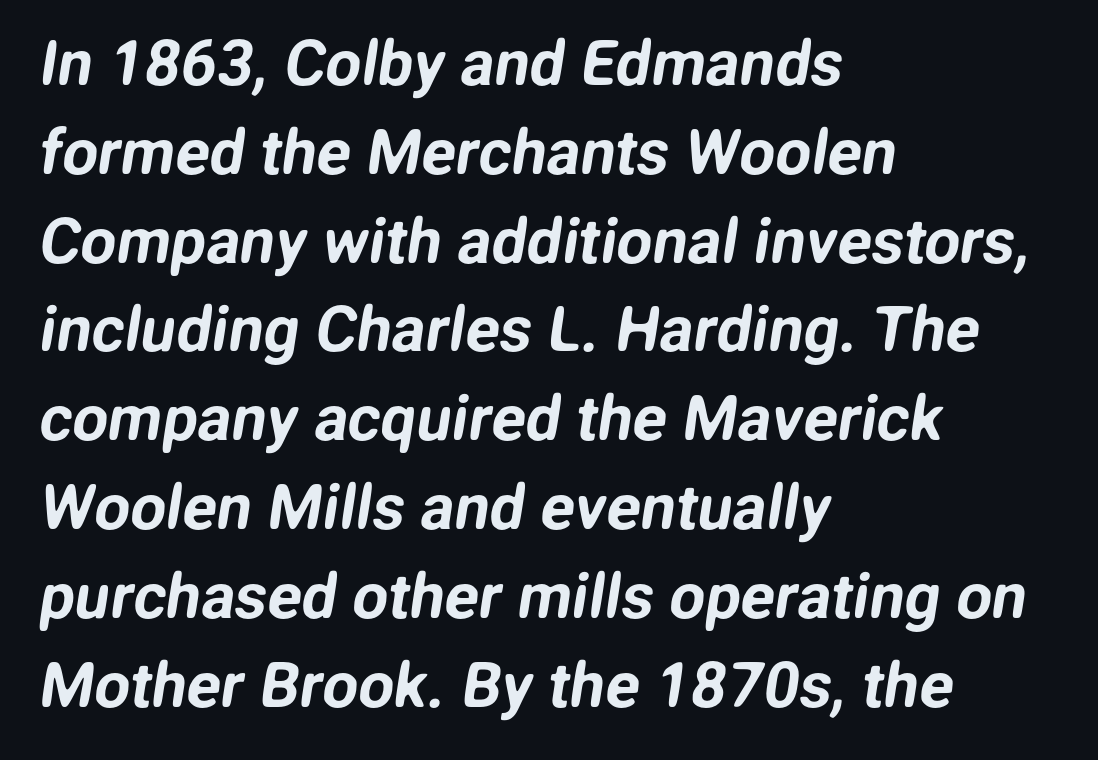
Nothing unusual about the tracking: characters are spaced as the font intends. Horizontal alignment here is leftward, the default for most running prose. Rule under the text: the space is simply empty. The line-height multiplier appears to be the usual default.
